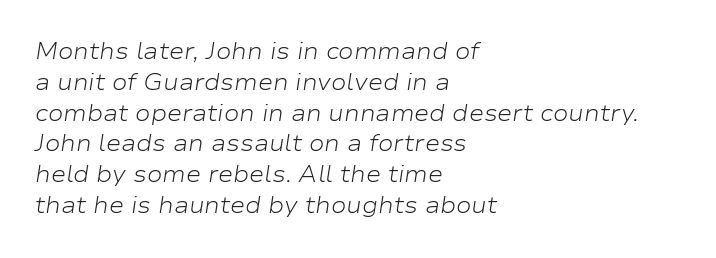
Q: Is the text bold? A: No.
Q: Is the text italic (slanted)? A: Yes, it leans right by about 9 degrees.
Q: Is the text underlined? A: No.
Q: How is the paragraph aligned? A: Left-aligned.
Q: Is the spacing between letters normal or unusually wide? A: Normal.
Q: Is the spacing between lines tight, normal or loose? A: Normal.
